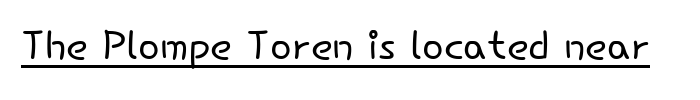
The rendering uses natural spacing where letterforms have individual widths. Is the letter spacing exaggerated? No — it looks like the ordinary default. The strokes carry an ordinary text weight at most. This rendering features underlined lettering.
